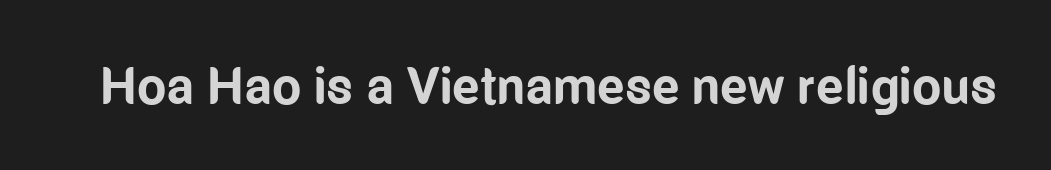
{"serif": "no", "italic": "no", "bold": "yes", "weight": "bold", "width": "condensed", "stroke_contrast": "low", "x_height": "medium", "monospaced": "no", "underline": "no", "letter_spacing": "normal", "letter_spacing_em": 0.0, "glyph_px": 52}
